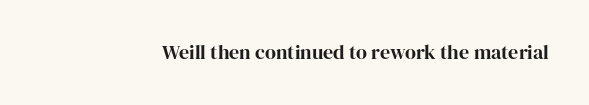
These lines keep a tight, regular rhythm from letter to letter. Unmarked baselines from the first word to the last. Italic: no, the glyphs are upright roman.
